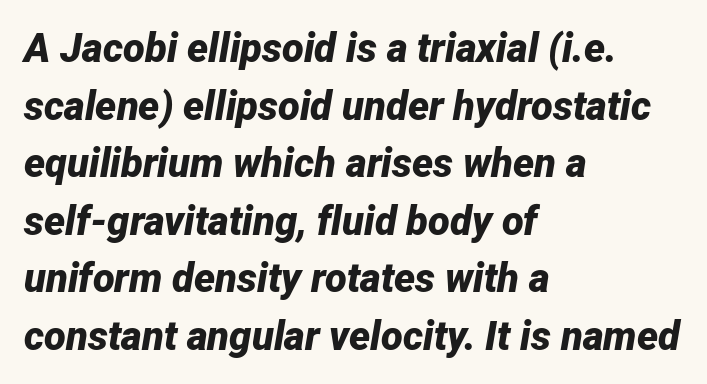
The typesetter chose a ragged-right arrangement here. These lines carry a lot of weight — the face is fully bold. Do the characters align in a grid? No, the font is proportional. It's the slanting kind of type. Clear beneath every line of the passage.
